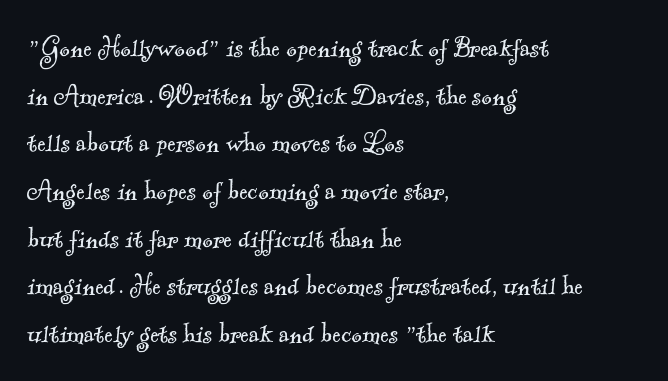
Q: Is the text bold? A: No.
Q: Is the typeface a serif or a sans-serif typeface? A: Serif.
Q: Is the text underlined? A: No.
Q: How is the paragraph aligned? A: Left-aligned.
Q: Is the spacing between letters normal or unusually wide? A: Normal.
Q: Is the spacing between lines tight, normal or loose? A: Normal.
Q: Width (condensed, normal, or wide)? A: Normal.
Q: x-height? A: Small.
Q: Monospaced? A: No.
